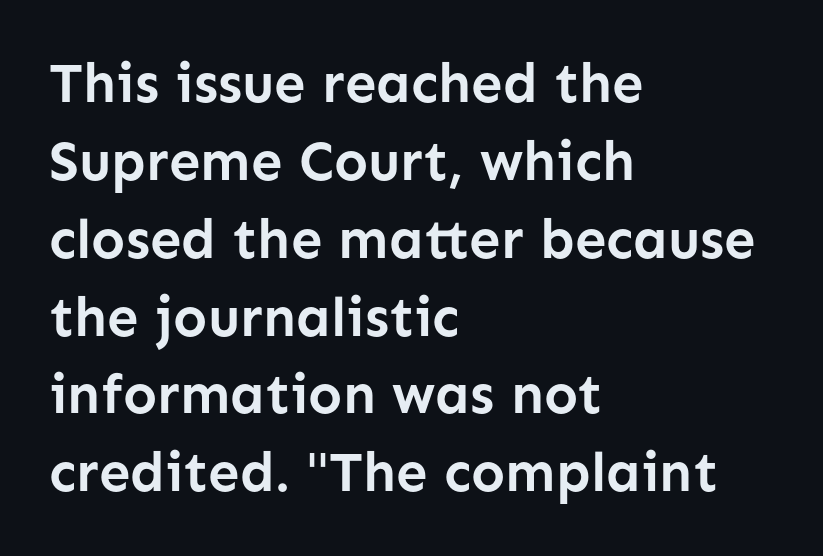
{"serif": "no", "italic": "no", "bold": "yes", "weight": "semibold", "width": "normal", "stroke_contrast": "low", "x_height": "medium", "monospaced": "no", "underline": "no", "align": "left", "line_spacing": "normal", "line_spacing_ratio": 1.39, "letter_spacing": "normal", "letter_spacing_em": 0.0, "glyph_px": 56}
